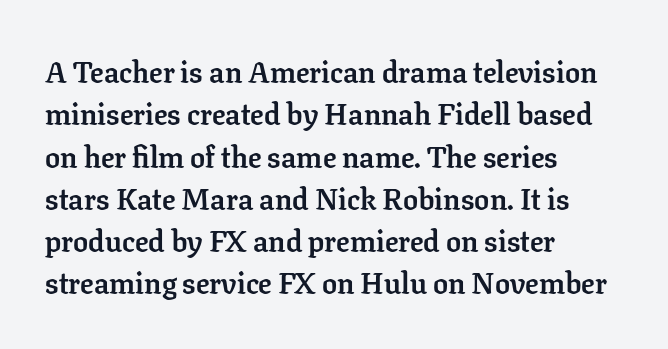
The image shows 30 px semibold serif type, upright; set left-aligned, normal line spacing (1.41x), normal letter spacing, not underlined; low stroke contrast and a medium x-height.
